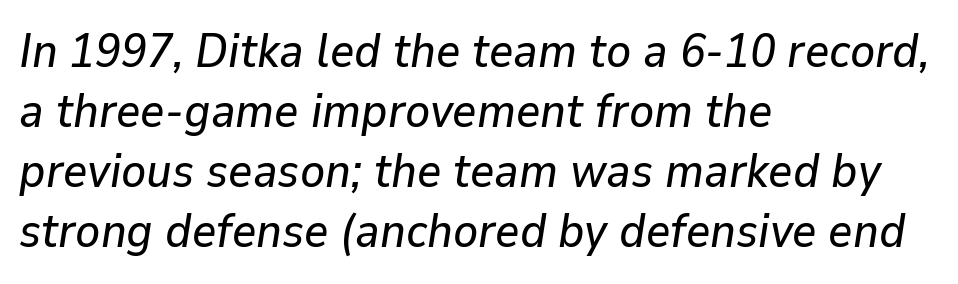
The gaps between neighbouring characters are ordinary and unremarkable. Proportional: the letters do not fall into vertical columns. This block has exactly the height ordinary leading produces. Rule under the text: the space is simply empty.
